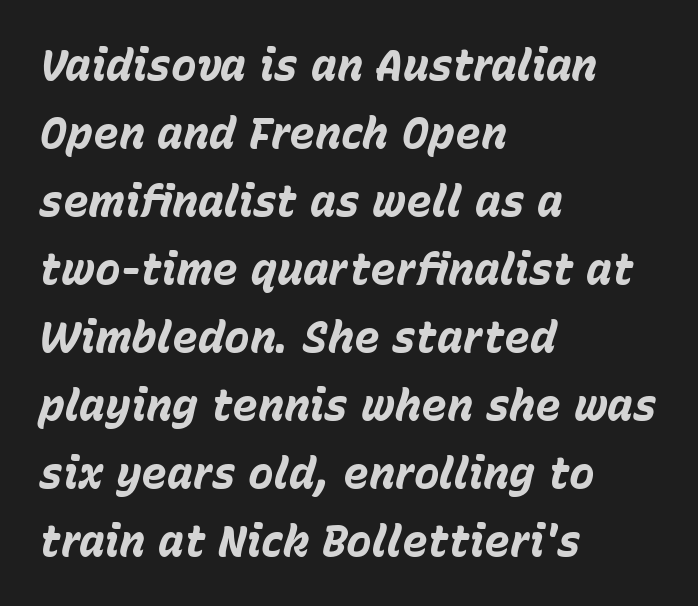
{"italic": "yes", "lean": "right", "slant_degrees": 15, "bold": "yes", "weight": "bold", "width": "normal", "stroke_contrast": "low", "x_height": "medium", "monospaced": "no", "underline": "no", "align": "left", "line_spacing": "normal", "line_spacing_ratio": 1.58, "letter_spacing": "normal", "letter_spacing_em": 0.0, "glyph_px": 43}
